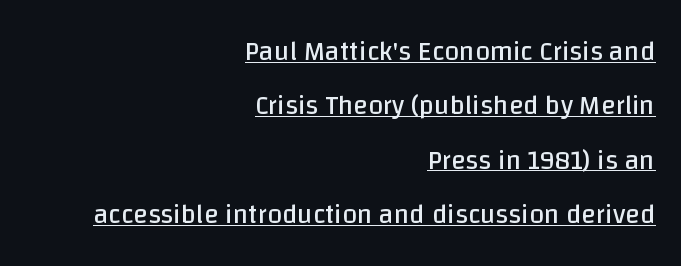
{"italic": "no", "bold": "no", "underline": "yes", "align": "right", "line_spacing": "loose", "line_spacing_ratio": 2.01, "letter_spacing": "normal", "letter_spacing_em": 0.0, "glyph_px": 27}
